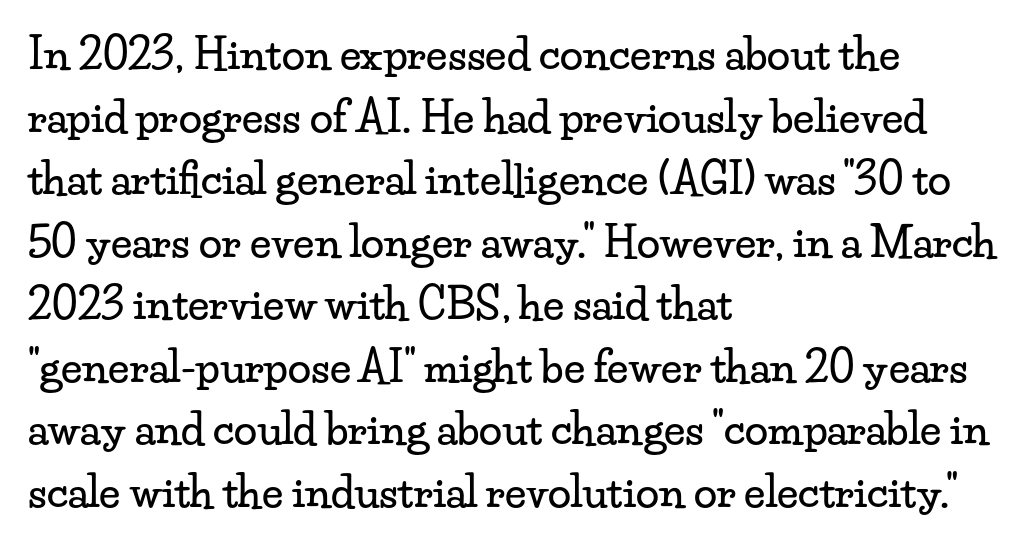
Left-aligned paragraph, ragged on the right. The specimen reads as upright at a glance. Students, observe: this is what conventionally led text looks like. Do the characters align in a grid? No, the font is proportional.
